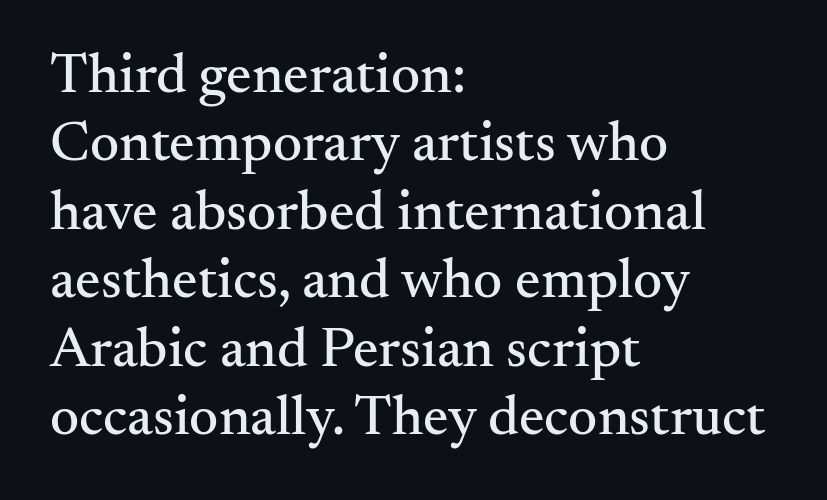
Q: Is the text italic (slanted)? A: No, it is upright.
Q: Is the typeface a serif or a sans-serif typeface? A: Serif.
Q: Is the text underlined? A: No.
Q: How is the paragraph aligned? A: Left-aligned.
Q: Is the spacing between letters normal or unusually wide? A: Normal.
Q: Width (condensed, normal, or wide)? A: Normal.
Q: Stroke contrast? A: Medium.
Q: x-height? A: Small.
Q: Monospaced? A: No.
